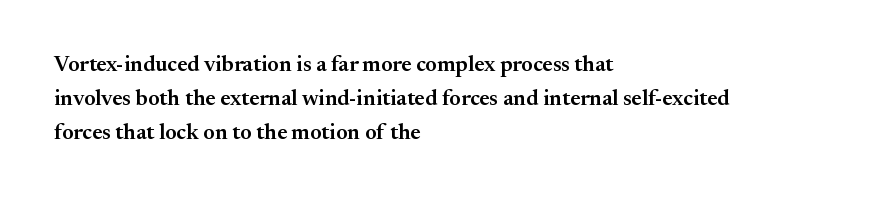
Students, note that the glyphs here touch the page at normal intervals. The line-height multiplier appears to be the usual default. Horizontal alignment here is leftward, the default for most running prose. Descenders are the only things crossing below the line. A bit beefed up — I'd call it semibold rather than bold. You can tell it's not italic because the verticals are truly vertical.
